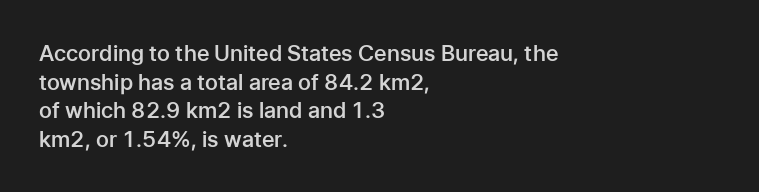
{"italic": "no", "bold": "semi", "underline": "no", "align": "left", "line_spacing": "normal", "line_spacing_ratio": 1.3, "letter_spacing": "normal", "letter_spacing_em": 0.0, "glyph_px": 22}
